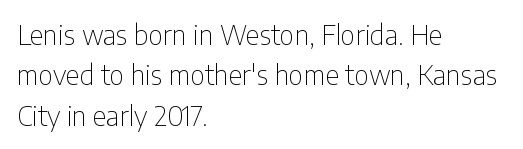
The passage shown stacks its lines at a standard gap. Students, note that the glyphs here touch the page at normal intervals. This reads as an unemphasized weight, regular at the heaviest. Typeset ragged right — the left edge is the straight one. No italicization has been applied; the sample stays upright.
